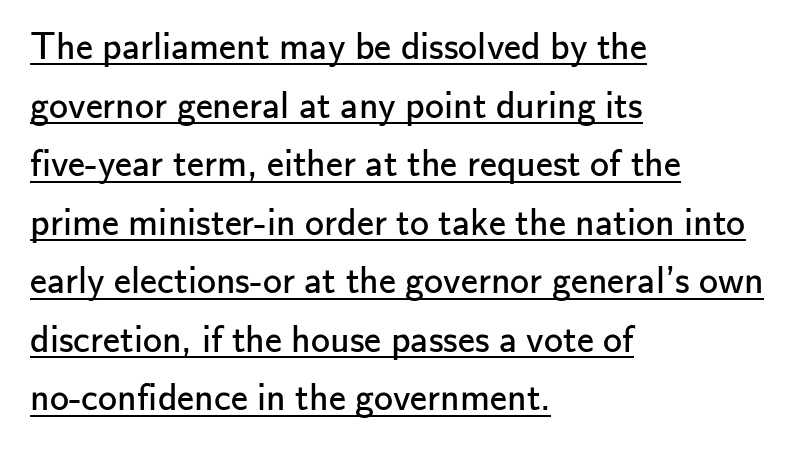
Rendered with straight, roman letterforms. Looks like regular typesetting: each glyph gets only the width it needs. The face looks like a standard text weight, possibly lighter. Nothing unusual about the tracking: characters are spaced as the font intends. Typographically, this falls in the sans-serif category.
